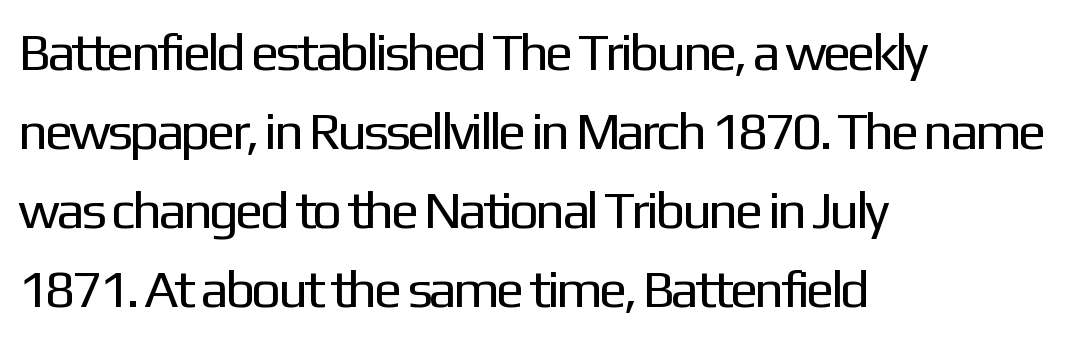
Italic: no, the glyphs are upright roman. A normal amount of white space separates one row of letters from the next. Unlike a traditional serif, this face leaves its strokes unadorned. The string is rendered with underlining switched off.
